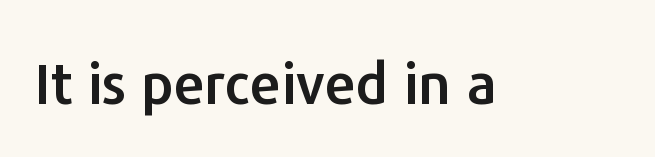
{"serif": "no", "italic": "no", "width": "normal", "stroke_contrast": "low", "x_height": "medium", "monospaced": "no", "underline": "no", "letter_spacing": "normal", "letter_spacing_em": 0.0, "glyph_px": 56}
